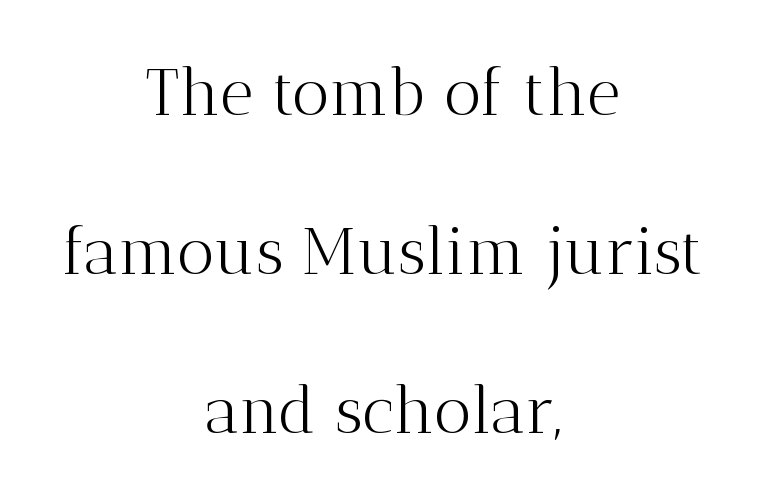
On a weight scale, this lands at 450 or below. The letters advance in unequal steps, a hallmark of proportional type. Default kerning and tracking; the words read as compact shapes. The setting favours the middle, as headings and verse often do.
